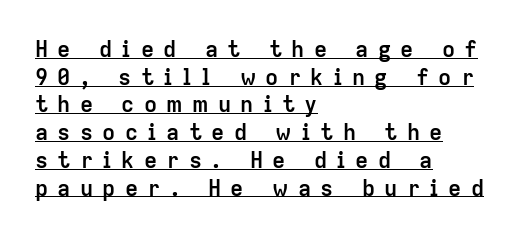
The image shows 22 px bold type, upright; set left-aligned, normal line spacing (1.26x), unusually wide letter spacing (+0.42 em), underlined.
